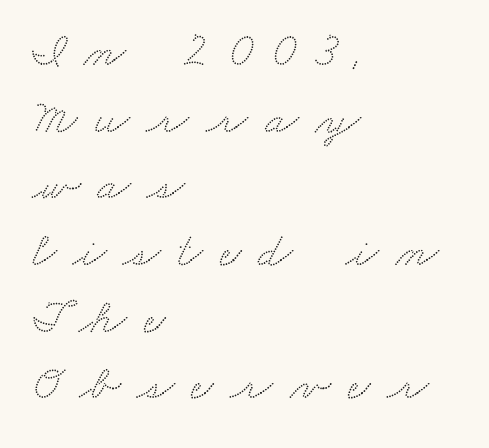
The image shows 49 px wide serif type; set left-aligned, normal line spacing (1.36x), unusually wide letter spacing (+0.34 em), not underlined; medium stroke contrast and a small x-height.
